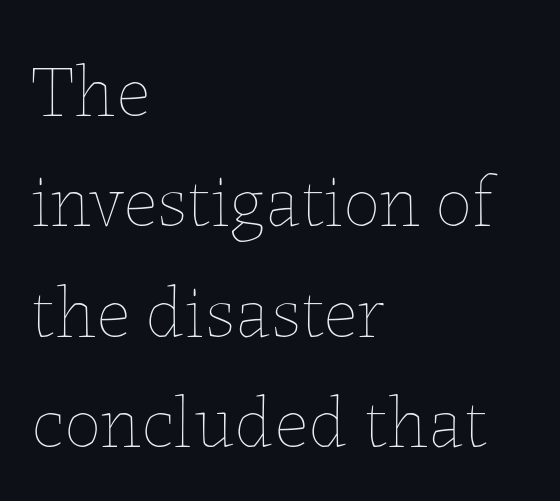
Q: Is the text bold? A: No.
Q: Is the text italic (slanted)? A: No, it is upright.
Q: Is the text underlined? A: No.
Q: How is the paragraph aligned? A: Left-aligned.
Q: Is the spacing between letters normal or unusually wide? A: Normal.
Q: Is the spacing between lines tight, normal or loose? A: Normal.
Q: Width (condensed, normal, or wide)? A: Normal.
Q: Stroke contrast? A: Low.
Q: x-height? A: Medium.
Q: Monospaced? A: No.
